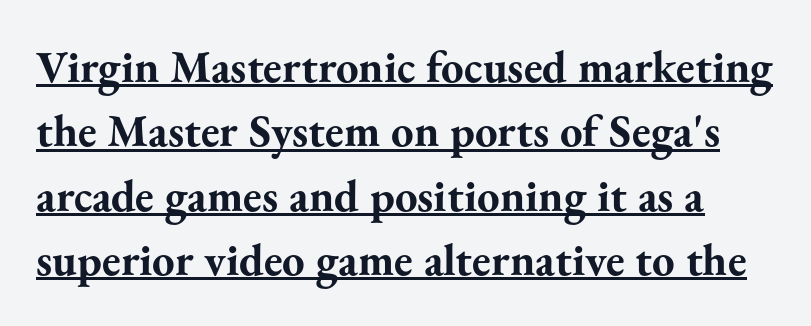
Q: Is the text bold? A: Yes.
Q: Is the text italic (slanted)? A: No, it is upright.
Q: Is the typeface a serif or a sans-serif typeface? A: Serif.
Q: Is the text underlined? A: Yes.
Q: Is the spacing between letters normal or unusually wide? A: Normal.
Q: Is the spacing between lines tight, normal or loose? A: Normal.
Q: Width (condensed, normal, or wide)? A: Normal.
Q: Stroke contrast? A: Medium.
Q: x-height? A: Small.
Q: Monospaced? A: No.
